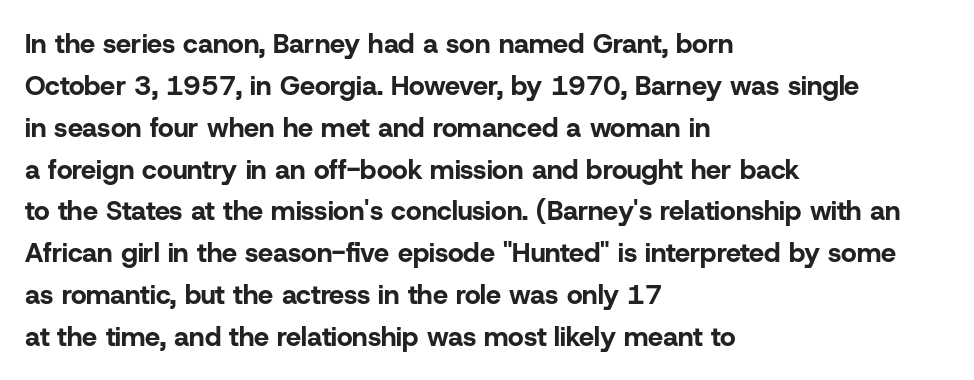
The face used here has the dense, thick strokes of a bold. Students, observe: this is what conventionally led text looks like. Notice how the stems are strictly vertical — no italics here. The setting favours the left margin, as ordinary paragraphs usually do.
